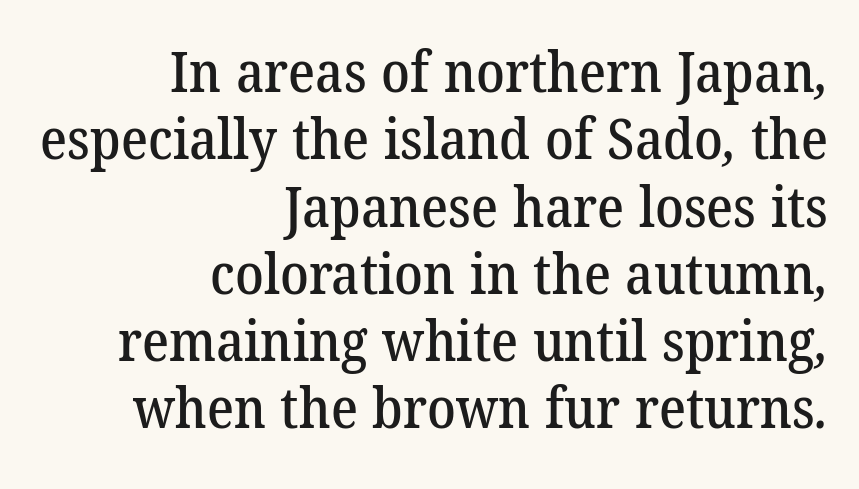
Q: Is the typeface a serif or a sans-serif typeface? A: Serif.
Q: Is the text underlined? A: No.
Q: How is the paragraph aligned? A: Right-aligned.
Q: Is the spacing between letters normal or unusually wide? A: Normal.
Q: Width (condensed, normal, or wide)? A: Normal.
Q: Stroke contrast? A: Low.
Q: x-height? A: Medium.
Q: Monospaced? A: No.
